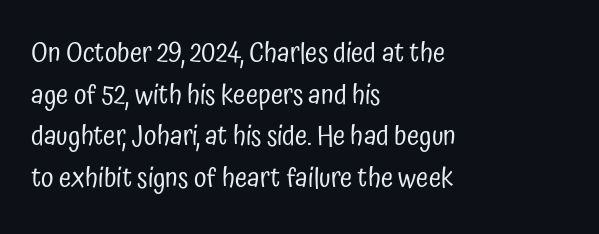
{"serif": "no", "italic": "no", "bold": "no", "weight": "regular", "width": "condensed", "stroke_contrast": "low", "x_height": "medium", "monospaced": "no", "underline": "no", "align": "left", "line_spacing": "normal", "line_spacing_ratio": 1.49, "letter_spacing": "normal", "letter_spacing_em": 0.0, "glyph_px": 28}
